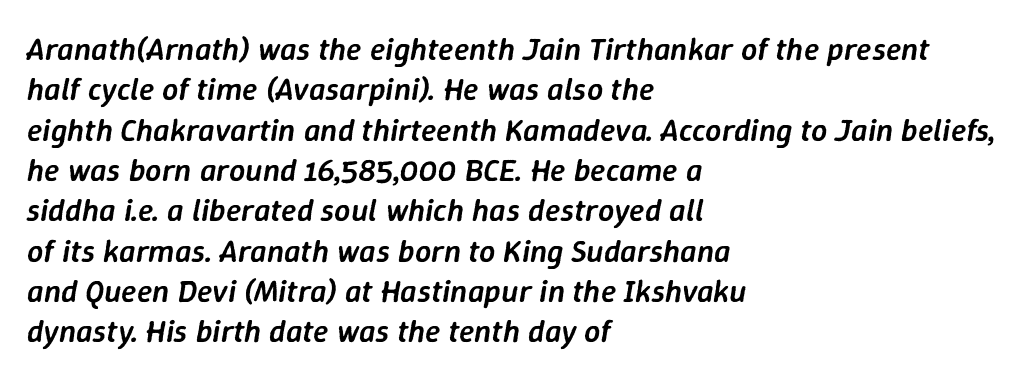
The image shows 32 px semibold type, italic (leaning right); set left-aligned, normal line spacing (1.26x), normal letter spacing, not underlined; low stroke contrast and a medium x-height.
